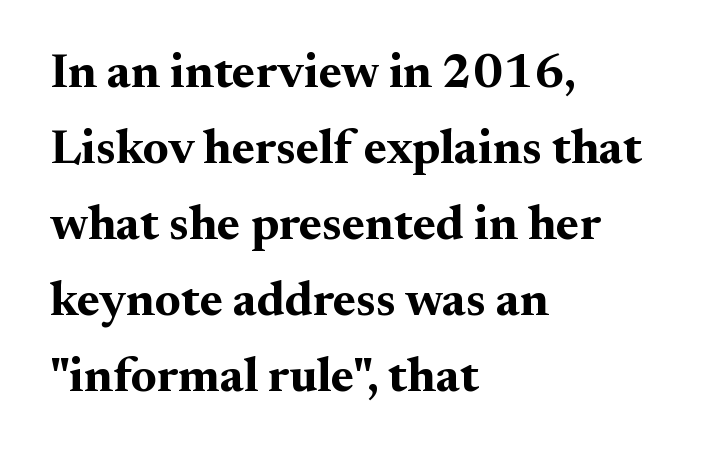
Honestly, the row spacing looks completely unremarkable. This rendering leaves character spacing at its baseline value. The rendering uses natural spacing where letterforms have individual widths. Every letter is thick-stroked: bold, no question. The letters stand upright; this is a roman face.
